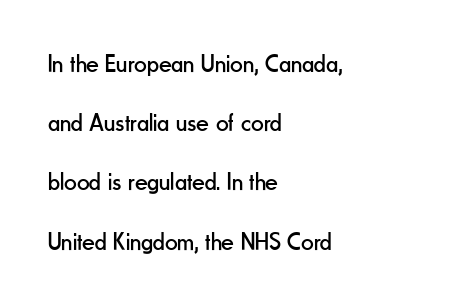
Q: Is the text bold? A: No.
Q: Is the text italic (slanted)? A: No, it is upright.
Q: Is the text underlined? A: No.
Q: How is the paragraph aligned? A: Left-aligned.
Q: Is the spacing between letters normal or unusually wide? A: Normal.
Q: Is the spacing between lines tight, normal or loose? A: Loose.
